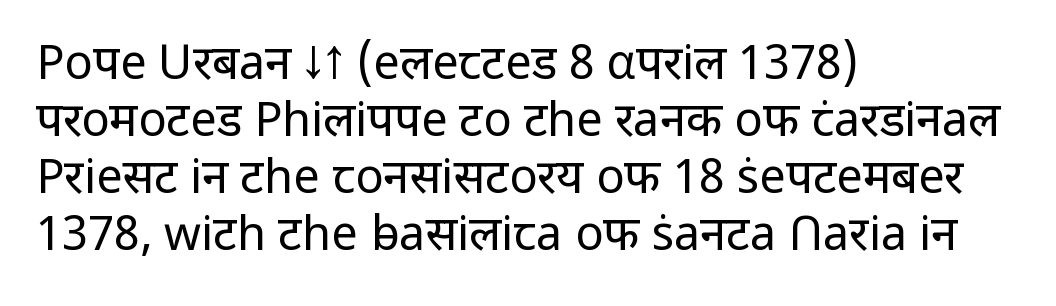
{"serif": "no", "italic": "no", "bold": "no", "weight": "regular", "width": "normal", "stroke_contrast": "low", "x_height": "medium", "monospaced": "no", "underline": "no", "align": "left", "line_spacing_ratio": 1.21, "letter_spacing": "normal", "letter_spacing_em": 0.0, "glyph_px": 47}
